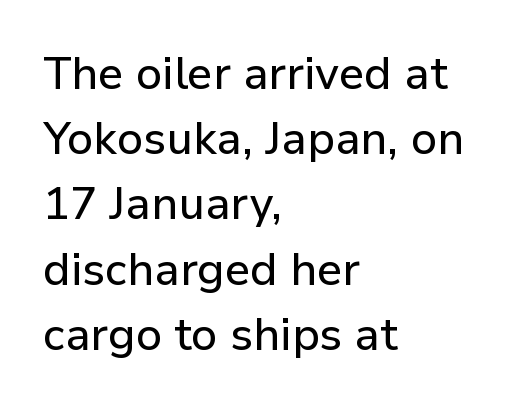
Only glyphs here, with clear space below each row. Tall strokes in this sample are plumb rather than angled. Line spacing here is normal. Is this a fixed-width face? No — the glyphs have proportional, varying widths. No feet cap the strokes, marking this as sans-serif type.
